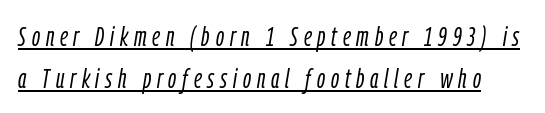
Q: Is the text bold? A: No.
Q: Is the text italic (slanted)? A: Yes, it leans right by about 9 degrees.
Q: Is the text underlined? A: Yes.
Q: Is the spacing between letters normal or unusually wide? A: Unusually wide.
Q: Is the spacing between lines tight, normal or loose? A: Normal.
Q: Width (condensed, normal, or wide)? A: Condensed.
Q: Stroke contrast? A: Low.
Q: x-height? A: Medium.
Q: Monospaced? A: No.
